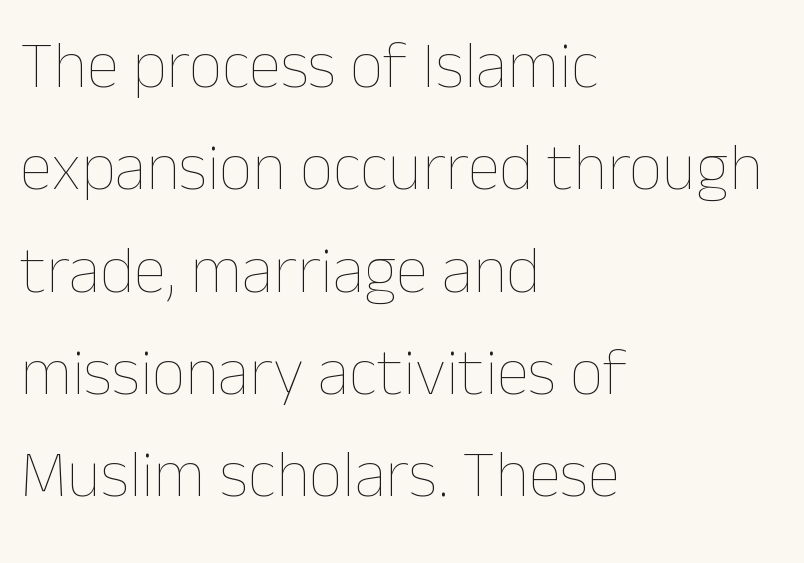
The image shows 66 px thin type, upright; set left-aligned, normal line spacing (1.55x), normal letter spacing, not underlined; low stroke contrast and a medium x-height.
